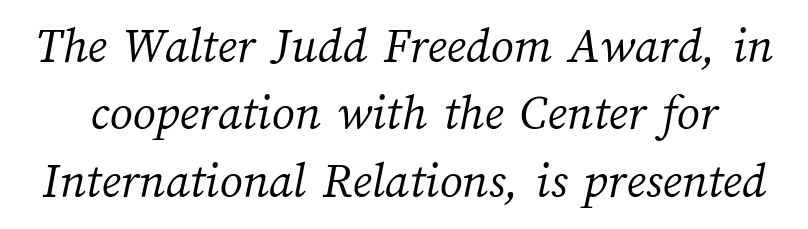
{"bold": "no", "weight": "light", "width": "normal", "stroke_contrast": "medium", "x_height": "medium", "monospaced": "no", "underline": "no", "line_spacing": "normal", "line_spacing_ratio": 1.32, "letter_spacing": "normal", "letter_spacing_em": 0.0, "glyph_px": 51}
